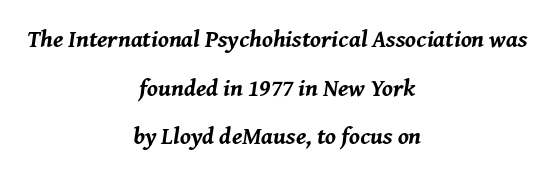
Q: Is the text bold? A: Yes.
Q: Is the text italic (slanted)? A: Yes, it leans right by about 8 degrees.
Q: Is the text underlined? A: No.
Q: How is the paragraph aligned? A: Centered.
Q: Is the spacing between letters normal or unusually wide? A: Normal.
Q: Is the spacing between lines tight, normal or loose? A: Loose.
